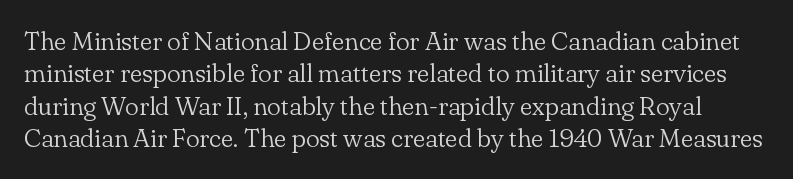
Q: Is the text bold? A: No.
Q: Is the text italic (slanted)? A: No, it is upright.
Q: Is the text underlined? A: No.
Q: Is the spacing between letters normal or unusually wide? A: Normal.
Q: Is the spacing between lines tight, normal or loose? A: Normal.
